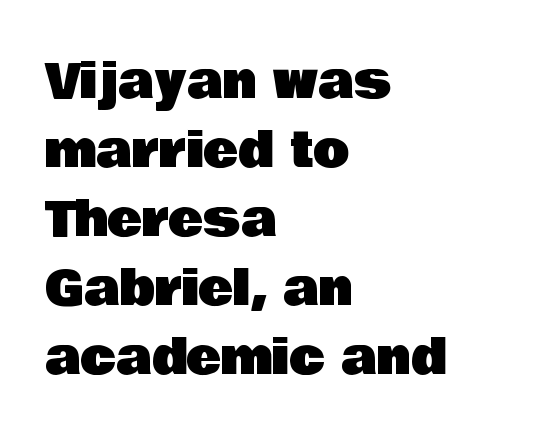
The image shows 47 px sans-serif type, upright; set left-aligned, normal line spacing (1.47x), normal letter spacing, not underlined; low stroke contrast and a large x-height.
